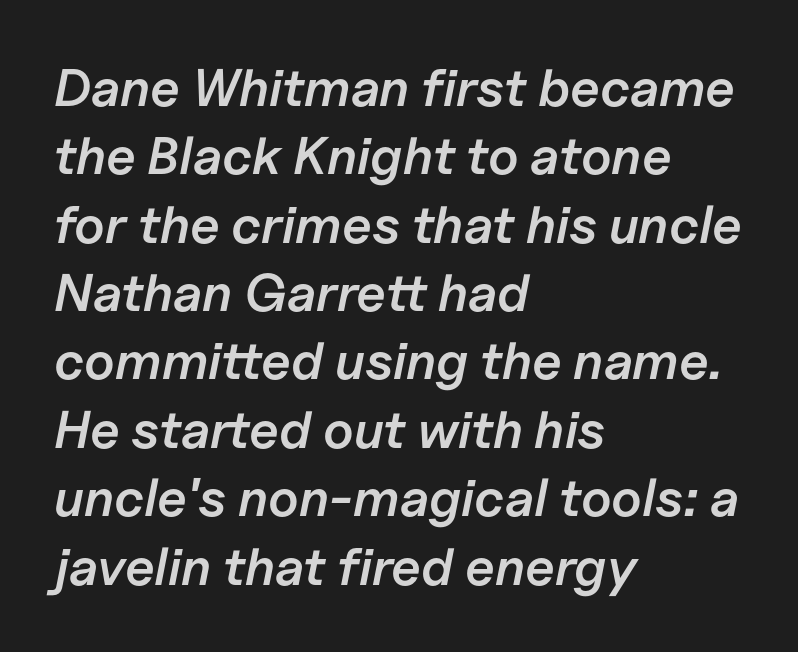
{"italic": "yes", "lean": "right", "slant_degrees": 11, "bold": "semi", "weight": "semibold", "width": "normal", "stroke_contrast": "low", "x_height": "medium", "monospaced": "no", "underline": "no", "align": "left", "line_spacing": "normal", "line_spacing_ratio": 1.29, "letter_spacing": "normal", "letter_spacing_em": 0.0, "glyph_px": 53}
